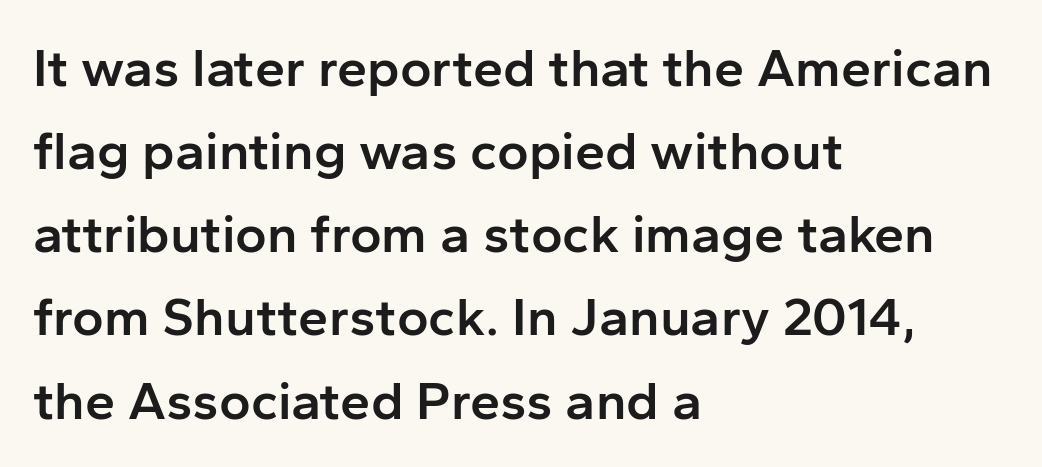
Q: Is the text bold? A: Semi-bold.
Q: Is the text italic (slanted)? A: No, it is upright.
Q: Is the typeface a serif or a sans-serif typeface? A: Sans-serif.
Q: Is the text underlined? A: No.
Q: How is the paragraph aligned? A: Left-aligned.
Q: Is the spacing between letters normal or unusually wide? A: Normal.
Q: Is the spacing between lines tight, normal or loose? A: Normal.
Q: Width (condensed, normal, or wide)? A: Normal.
Q: Stroke contrast? A: Low.
Q: x-height? A: Medium.
Q: Monospaced? A: No.
